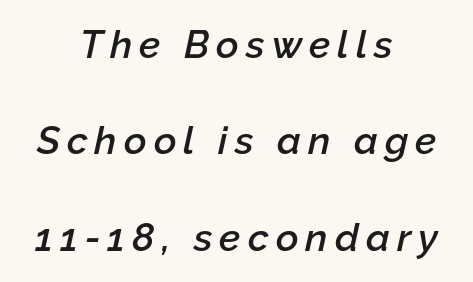
The image shows 39 px semibold type, italic (leaning right); set centered, loose line spacing (2.47x), not underlined; low stroke contrast and a medium x-height.
